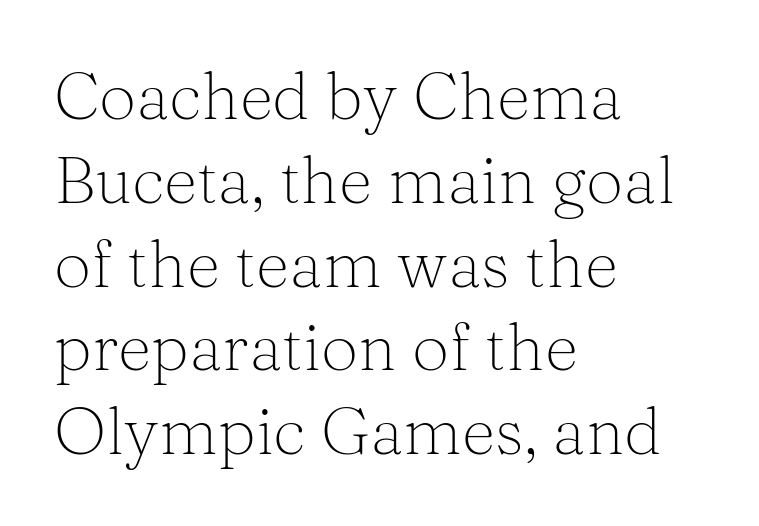
The foot of each line stays bare and open. The letterforms sit shoulder to shoulder at normal distance. The rendering uses a moderate line-height, typical for paragraphs. You can tell from the footed stems that serif type was used.
